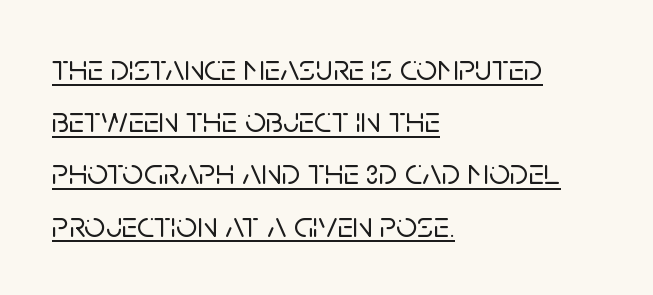
Q: Is the text italic (slanted)? A: No, it is upright.
Q: Is the typeface a serif or a sans-serif typeface? A: Sans-serif.
Q: Is the text underlined? A: Yes.
Q: How is the paragraph aligned? A: Left-aligned.
Q: Is the spacing between letters normal or unusually wide? A: Normal.
Q: Is the spacing between lines tight, normal or loose? A: Normal.
Q: Width (condensed, normal, or wide)? A: Normal.
Q: Stroke contrast? A: Low.
Q: x-height? A: Large.
Q: Monospaced? A: No.
